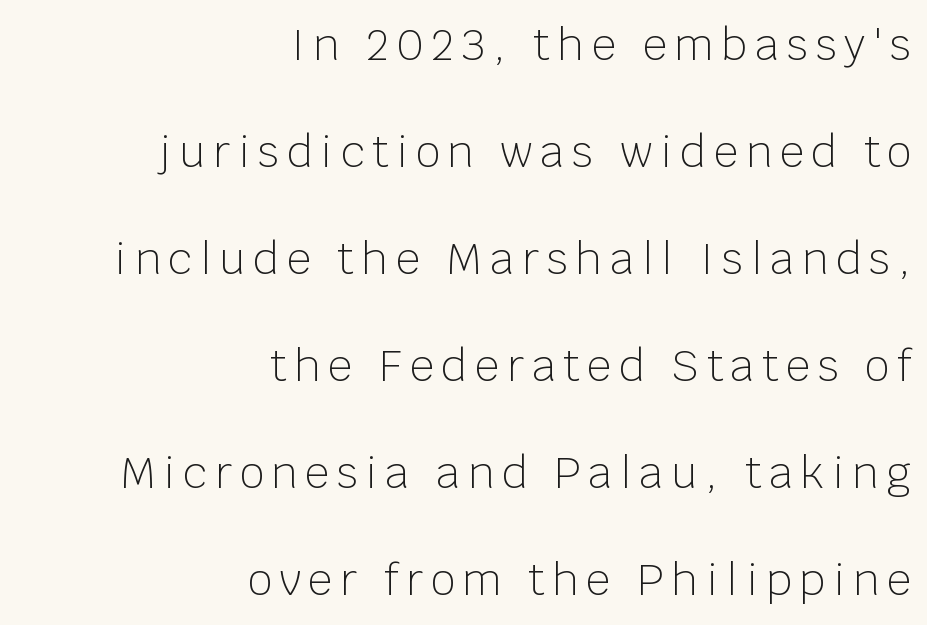
{"serif": "no", "italic": "no", "bold": "no", "weight": "light", "width": "normal", "stroke_contrast": "low", "x_height": "large", "monospaced": "no", "underline": "no", "align": "right", "line_spacing": "loose", "line_spacing_ratio": 2.49, "glyph_px": 43}
